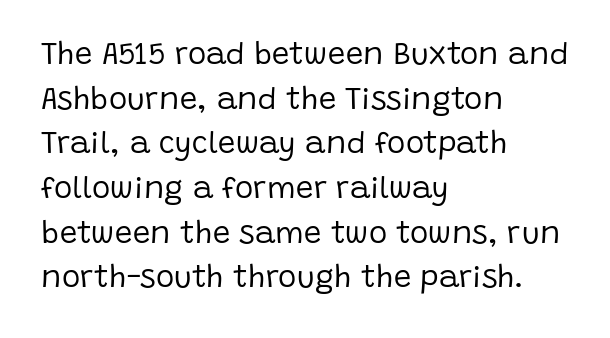
Q: Is the text bold? A: No.
Q: Is the text italic (slanted)? A: No, it is upright.
Q: Is the typeface a serif or a sans-serif typeface? A: Sans-serif.
Q: Is the text underlined? A: No.
Q: How is the paragraph aligned? A: Left-aligned.
Q: Is the spacing between letters normal or unusually wide? A: Normal.
Q: Is the spacing between lines tight, normal or loose? A: Normal.
Q: Width (condensed, normal, or wide)? A: Normal.
Q: Stroke contrast? A: Low.
Q: x-height? A: Large.
Q: Monospaced? A: No.
